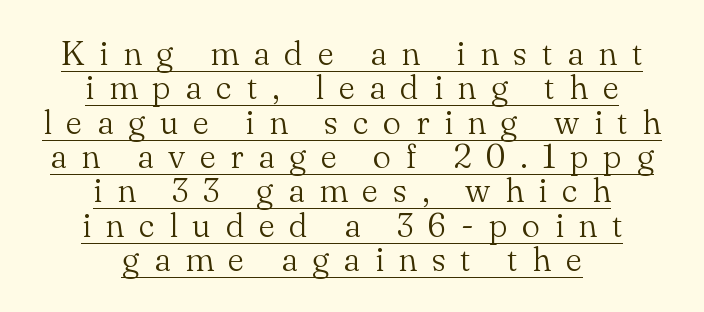
Q: Is the text bold? A: No.
Q: Is the text italic (slanted)? A: No, it is upright.
Q: Is the typeface a serif or a sans-serif typeface? A: Serif.
Q: Is the text underlined? A: Yes.
Q: How is the paragraph aligned? A: Centered.
Q: Is the spacing between letters normal or unusually wide? A: Unusually wide.
Q: Is the spacing between lines tight, normal or loose? A: Tight.
Q: Width (condensed, normal, or wide)? A: Normal.
Q: Stroke contrast? A: Medium.
Q: x-height? A: Small.
Q: Monospaced? A: No.
